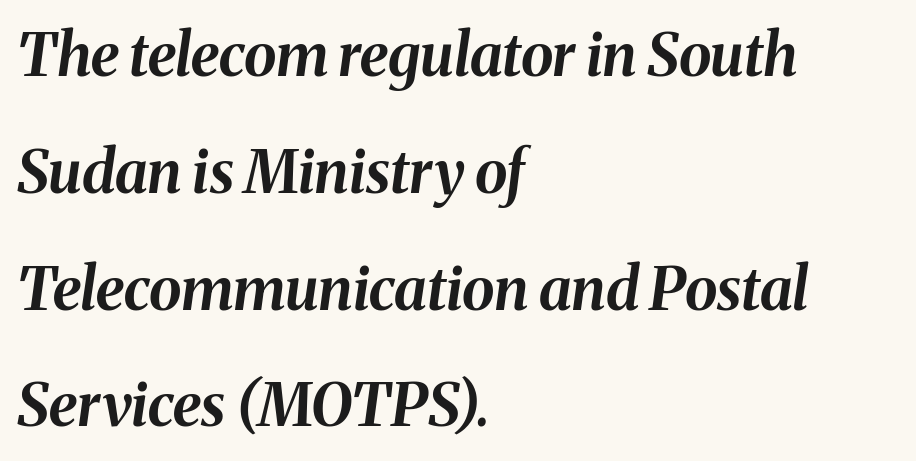
The image shows 59 px bold type, italic (leaning right); set left-aligned, loose line spacing (1.98x), normal letter spacing, not underlined; medium stroke contrast and a medium x-height.
